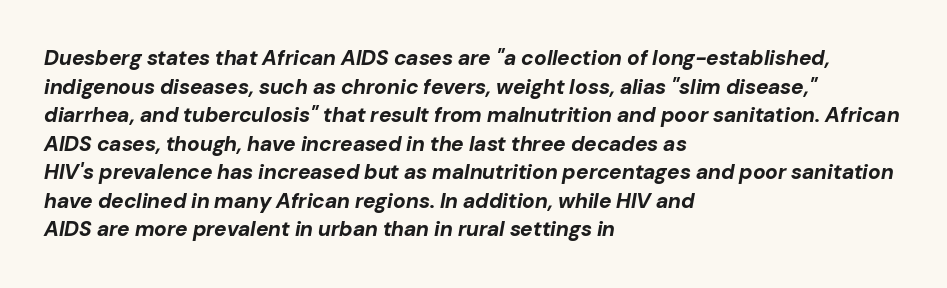
Beneath every word, the page is bare. The letters sit at their default tracking, neither squeezed nor spread. Characters are canted at an angle relative to the baseline's perpendicular. What weight is shown? A full bold with thick strokes.
